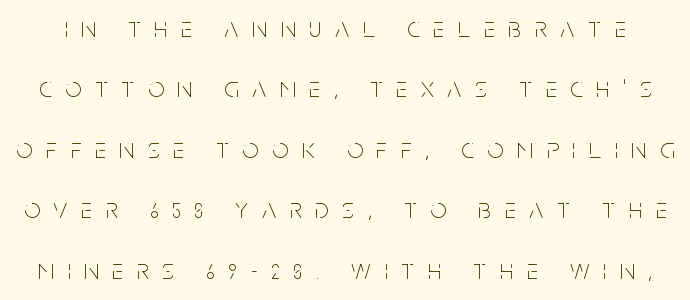
Q: Is the text bold? A: No.
Q: Is the text italic (slanted)? A: No, it is upright.
Q: Is the typeface a serif or a sans-serif typeface? A: Sans-serif.
Q: Is the text underlined? A: No.
Q: Is the spacing between letters normal or unusually wide? A: Unusually wide.
Q: Is the spacing between lines tight, normal or loose? A: Loose.
Q: Width (condensed, normal, or wide)? A: Condensed.
Q: Stroke contrast? A: Low.
Q: x-height? A: Large.
Q: Monospaced? A: No.
